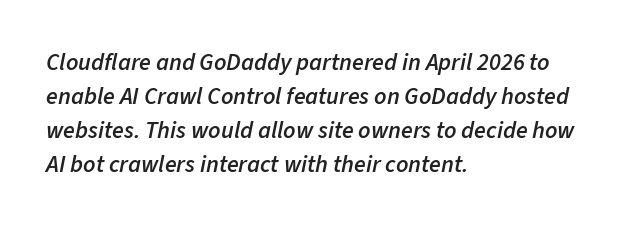
Q: Is the text bold? A: Semi-bold.
Q: Is the text italic (slanted)? A: Yes, it leans right by about 11 degrees.
Q: Is the text underlined? A: No.
Q: How is the paragraph aligned? A: Left-aligned.
Q: Is the spacing between letters normal or unusually wide? A: Normal.
Q: Is the spacing between lines tight, normal or loose? A: Normal.
